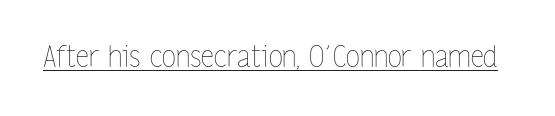
Q: Is the text bold? A: No.
Q: Is the text italic (slanted)? A: No, it is upright.
Q: Is the text underlined? A: Yes.
Q: Is the spacing between letters normal or unusually wide? A: Normal.
Q: Width (condensed, normal, or wide)? A: Condensed.
Q: Stroke contrast? A: Low.
Q: x-height? A: Medium.
Q: Monospaced? A: No.
